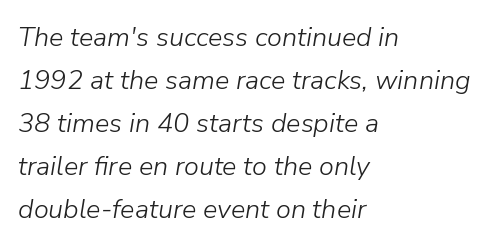
Descenders are the only things crossing below the line. Caption: face not bold, strokes unweighted. Reading down the block, your eye returns to a fixed left position each line. Observe the lean: these are italic letterforms. Evenly set lines give the paragraph a standard silhouette.
